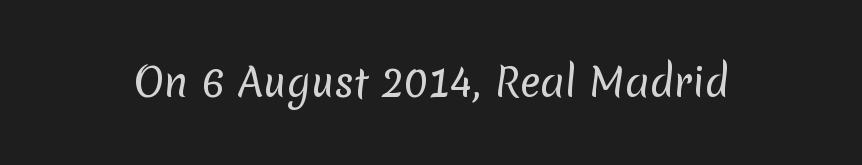
The image shows 39 px regular-weight sans-serif type; set normal letter spacing, not underlined; low stroke contrast and a medium x-height.
